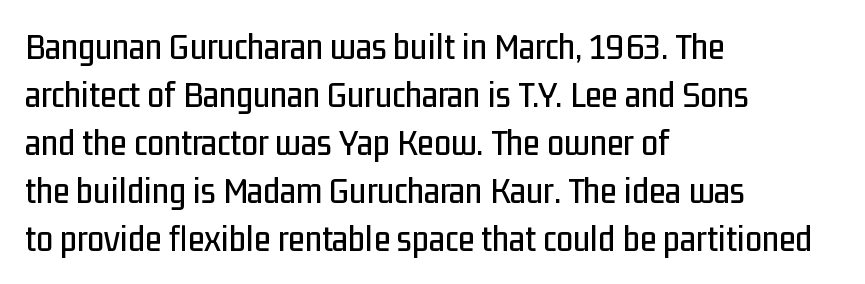
The image shows 38 px condensed sans-serif type, upright; set left-aligned, normal line spacing (1.26x), normal letter spacing, not underlined; low stroke contrast and a medium x-height.
